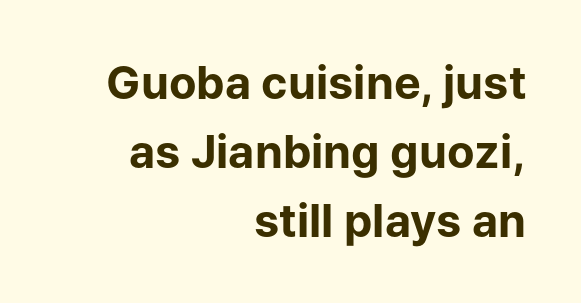
Bold? Absolutely — the strokes are thick and heavy. Compared with typical paragraphs, the rows here are spaced about the same. The gap between lines stays unmarked. Grotesque or geometric, the face here clearly has no serifs. Spacing between characters is what you'd get straight out of the box. Each letter keeps its own natural width here, so spacing adapts to shape.
